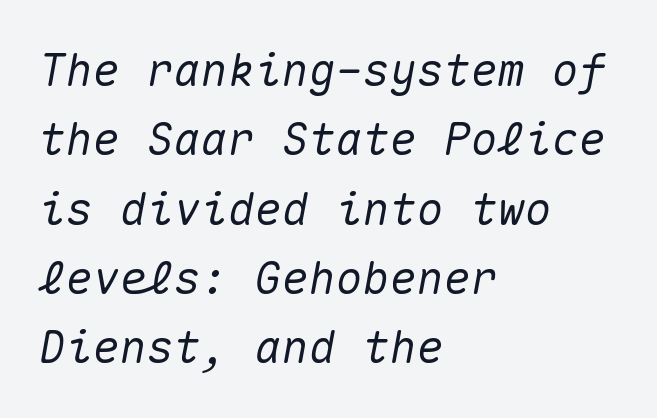
Q: Is the text italic (slanted)? A: Yes, it leans right by about 10 degrees.
Q: Is the text underlined? A: No.
Q: How is the paragraph aligned? A: Left-aligned.
Q: Is the spacing between letters normal or unusually wide? A: Normal.
Q: Is the spacing between lines tight, normal or loose? A: Normal.
Q: Width (condensed, normal, or wide)? A: Normal.
Q: Stroke contrast? A: Medium.
Q: x-height? A: Medium.
Q: Monospaced? A: Yes.
